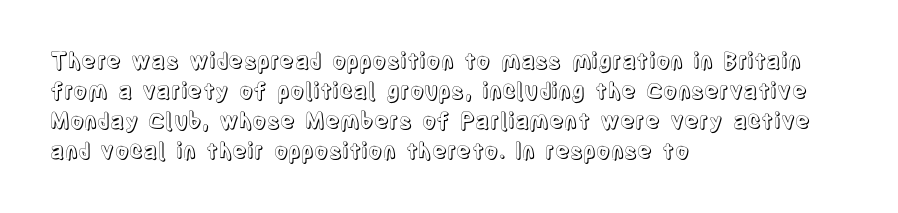
Q: Is the text italic (slanted)? A: No, it is upright.
Q: Is the text underlined? A: No.
Q: How is the paragraph aligned? A: Left-aligned.
Q: Is the spacing between letters normal or unusually wide? A: Normal.
Q: Is the spacing between lines tight, normal or loose? A: Normal.
